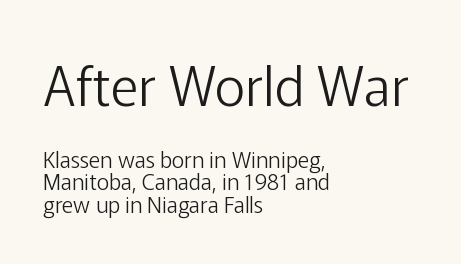
Q: Is the text bold? A: No.
Q: Is the text italic (slanted)? A: No, it is upright.
Q: Is the typeface a serif or a sans-serif typeface? A: Sans-serif.
Q: Is the text underlined? A: No.
Q: How is the paragraph aligned? A: Left-aligned.
Q: Is the spacing between letters normal or unusually wide? A: Normal.
Q: Is the spacing between lines tight, normal or loose? A: Tight.
Q: Which block of text is set in a larger size, the first (top) or the second (bottom)? A: The first (top) one.
Q: Width (condensed, normal, or wide)? A: Normal.
Q: Stroke contrast? A: Low.
Q: x-height? A: Medium.
Q: Monospaced? A: No.
